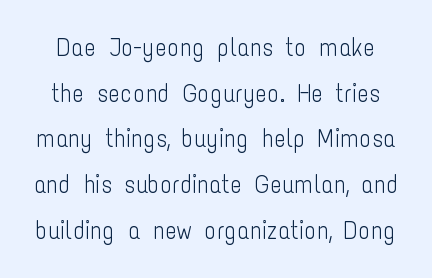
Q: Is the text bold? A: No.
Q: Is the text italic (slanted)? A: No, it is upright.
Q: Is the text underlined? A: No.
Q: Is the spacing between letters normal or unusually wide? A: Normal.
